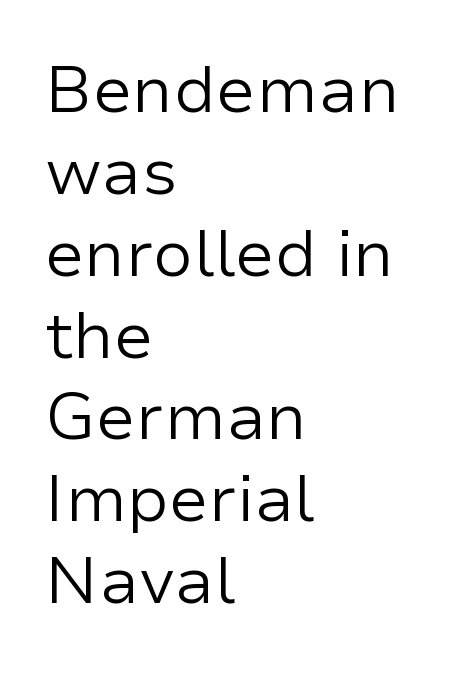
{"serif": "no", "italic": "no", "bold": "no", "weight": "regular", "width": "normal", "stroke_contrast": "low", "x_height": "medium", "monospaced": "no", "underline": "no", "align": "left", "line_spacing_ratio": 1.24, "letter_spacing": "normal", "letter_spacing_em": 0.0, "glyph_px": 66}
